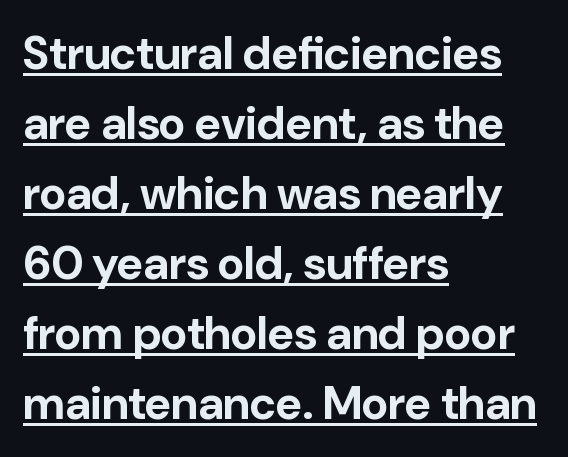
Varying glyph widths throughout — classic text-font behaviour. Bold? Absolutely — the strokes are thick and heavy. Every character sits straight up, as roman type does. Classification — sans serif.
